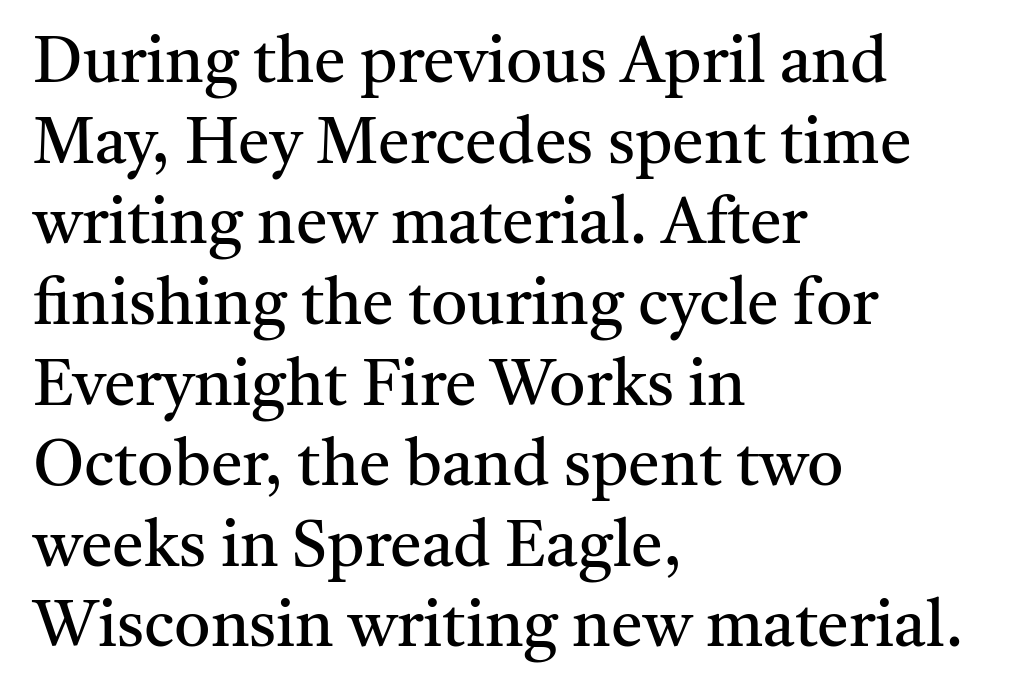
{"serif": "yes", "italic": "no", "bold": "no", "weight": "regular", "width": "normal", "stroke_contrast": "medium", "x_height": "medium", "monospaced": "no", "underline": "no", "align": "left", "line_spacing": "normal", "line_spacing_ratio": 1.26, "letter_spacing": "normal", "letter_spacing_em": 0.0, "glyph_px": 64}
